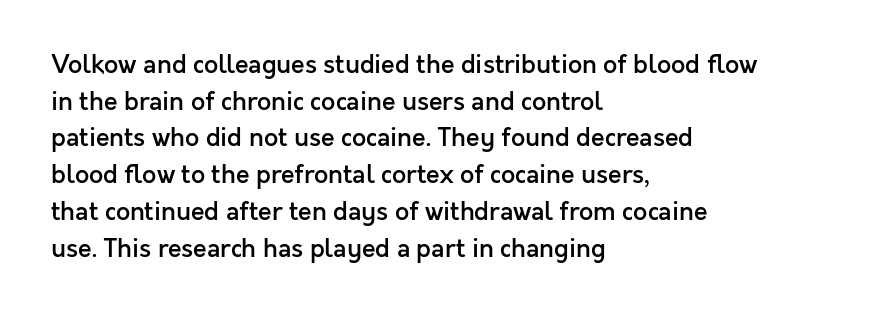
The image shows 25 px text type, upright; set left-aligned, normal line spacing (1.47x), normal letter spacing, not underlined.
